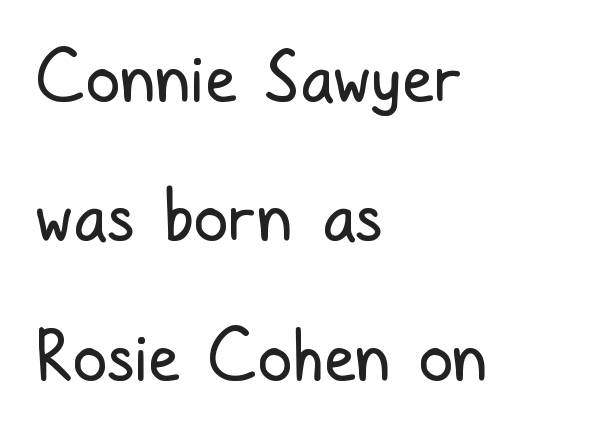
Regarding serifs, this sample does without them. The rendering anchors every line to the left-hand side. On a weight scale, this lands at 450 or below. Regarding leading, the lines here are spaced well apart. These lines are rendered in a variable-pitch font.
